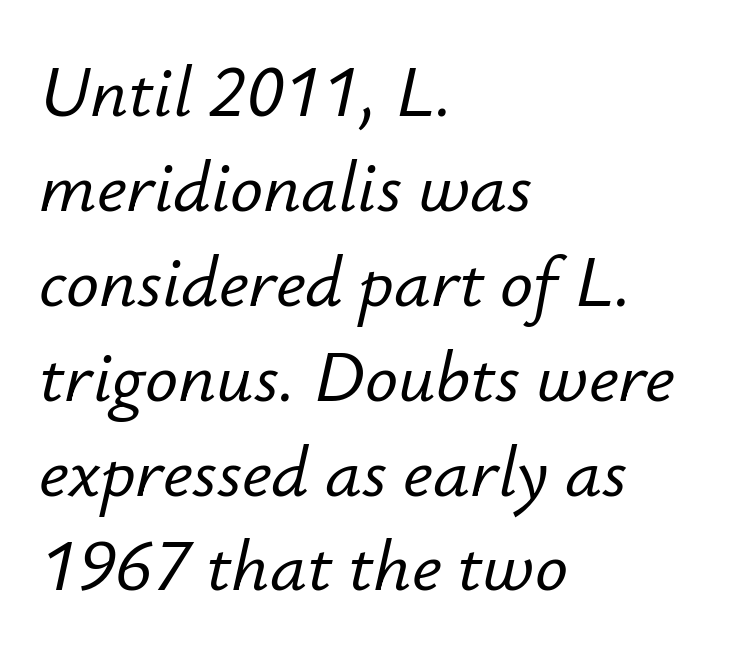
The image shows 73 px text type, italic (leaning right); set left-aligned, normal line spacing (1.3x), normal letter spacing, not underlined; low stroke contrast and a small x-height.
